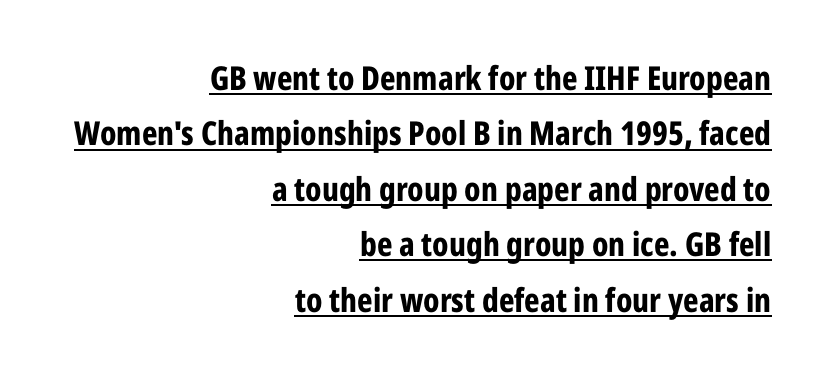
The image shows 33 px bold, condensed sans-serif type, upright; set right-aligned, normal line spacing (1.68x), normal letter spacing, underlined; low stroke contrast and a medium x-height.
